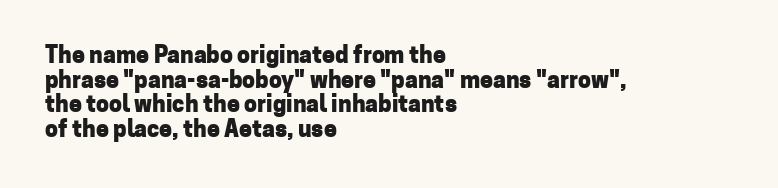
Q: Is the text bold? A: Yes.
Q: Is the text italic (slanted)? A: No, it is upright.
Q: Is the text underlined? A: No.
Q: How is the paragraph aligned? A: Left-aligned.
Q: Is the spacing between letters normal or unusually wide? A: Normal.
Q: Is the spacing between lines tight, normal or loose? A: Tight.
